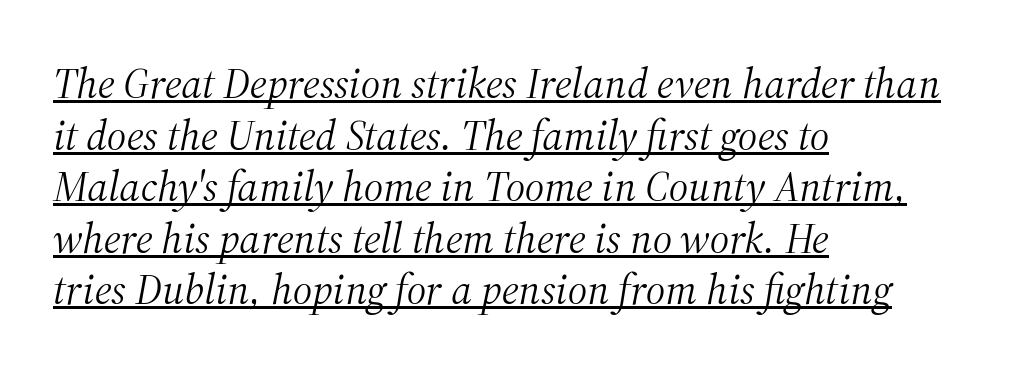
What kind of face is this? One with serifs. The face looks like a standard text weight, possibly lighter. Note the varied advance widths — an 'i' is clearly narrower than an 'm'. Each line starts at the same left margin while the right side varies.
